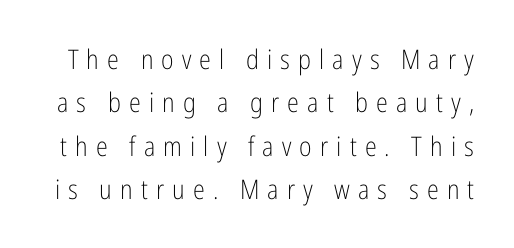
Q: Is the text bold? A: No.
Q: Is the text italic (slanted)? A: No, it is upright.
Q: Is the text underlined? A: No.
Q: Is the spacing between letters normal or unusually wide? A: Unusually wide.
Q: Is the spacing between lines tight, normal or loose? A: Normal.
